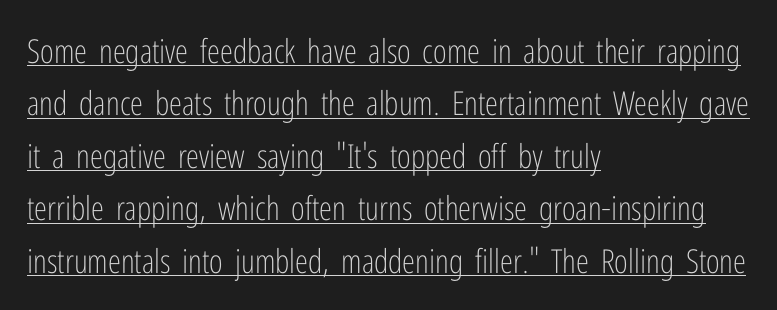
Q: Is the text bold? A: No.
Q: Is the text italic (slanted)? A: No, it is upright.
Q: Is the typeface a serif or a sans-serif typeface? A: Sans-serif.
Q: Is the text underlined? A: Yes.
Q: How is the paragraph aligned? A: Left-aligned.
Q: Is the spacing between letters normal or unusually wide? A: Normal.
Q: Is the spacing between lines tight, normal or loose? A: Normal.
Q: Width (condensed, normal, or wide)? A: Condensed.
Q: Stroke contrast? A: Low.
Q: x-height? A: Medium.
Q: Monospaced? A: No.
